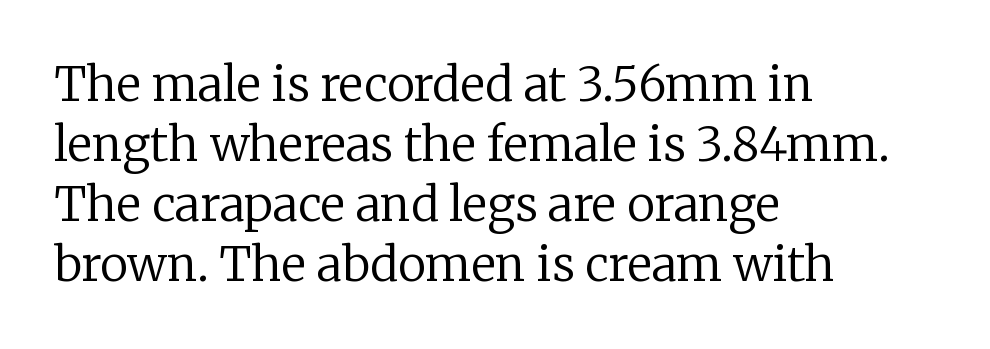
The image shows 47 px regular-weight serif type, upright; set left-aligned, normal line spacing (1.28x), normal letter spacing, not underlined; low stroke contrast and a medium x-height.
